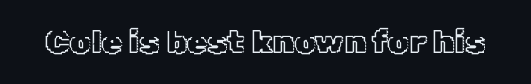
The image shows 33 px text type, upright; set normal letter spacing, not underlined; a medium x-height.
